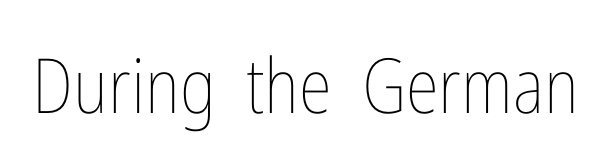
{"italic": "no", "bold": "no", "weight": "thin", "width": "condensed", "stroke_contrast": "low", "x_height": "medium", "monospaced": "no", "underline": "no", "letter_spacing": "normal", "letter_spacing_em": 0.0, "glyph_px": 76}
